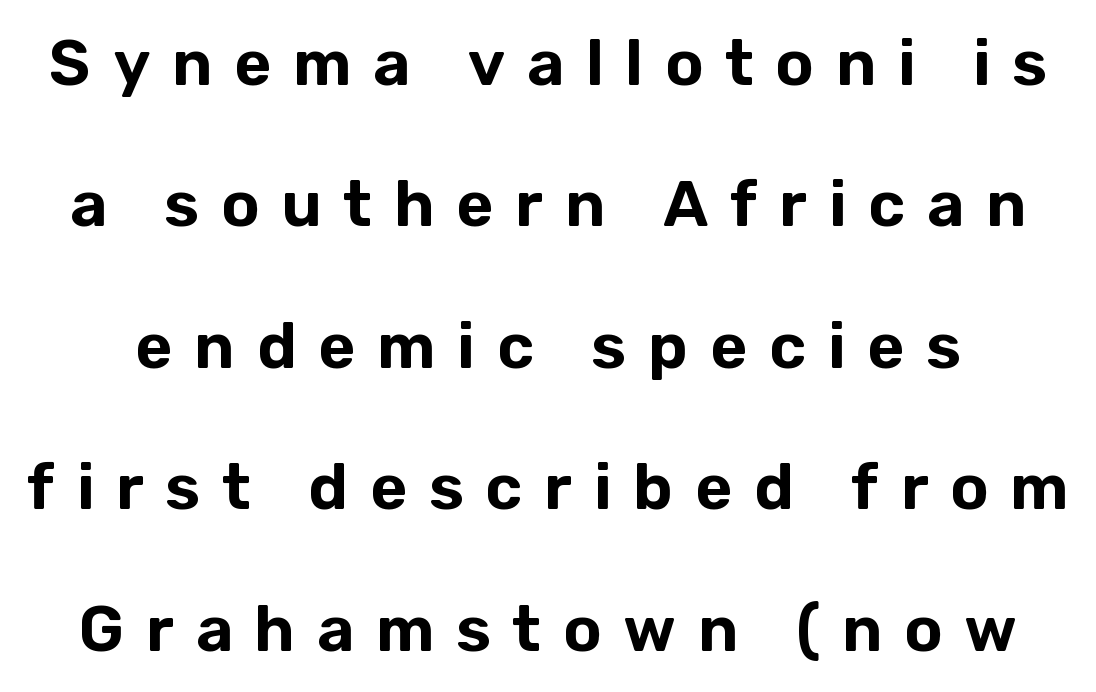
The image shows 64 px sans-serif type, upright; set loose line spacing (2.21x), unusually wide letter spacing (+0.34 em), not underlined; low stroke contrast and a medium x-height.
